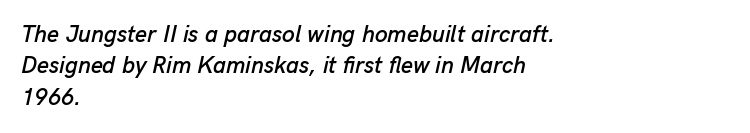
{"italic": "yes", "lean": "right", "slant_degrees": 13, "underline": "no", "align": "left", "line_spacing": "normal", "line_spacing_ratio": 1.36, "letter_spacing": "normal", "letter_spacing_em": 0.0, "glyph_px": 23}
